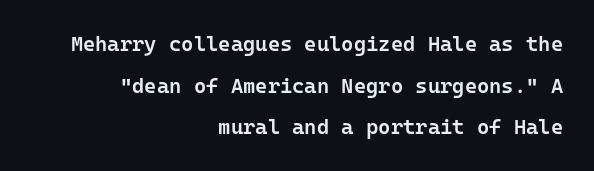
The type sits square on the baseline with zero lean. Reading down the column, the eye jumps a long way to each next line. Words appear dense and cohesive because spacing is normal. Check under the words: just untouched page. Horizontal alignment here is rightward, an uncommon choice for prose. Typesetter's note: demi weight, one step under bold.
